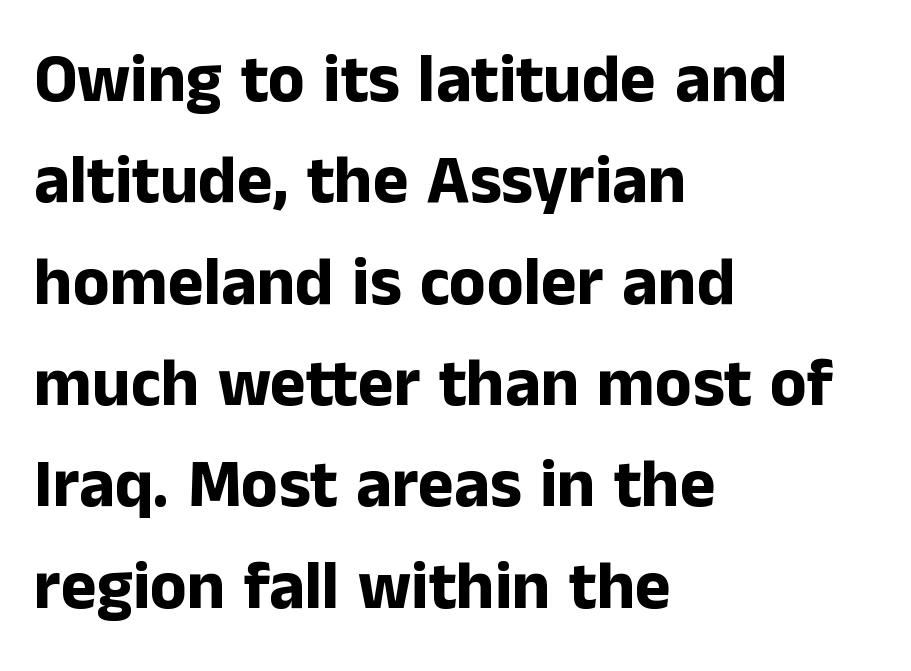
The image shows 68 px bold sans-serif type, upright; set left-aligned, normal line spacing (1.49x), normal letter spacing, not underlined; low stroke contrast and a medium x-height.
